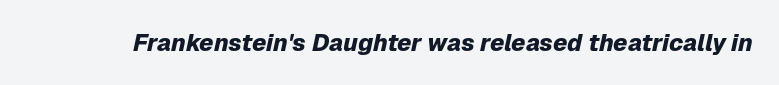
Q: Is the text bold? A: Yes.
Q: Is the text italic (slanted)? A: Yes, it leans right by about 12 degrees.
Q: Is the text underlined? A: No.
Q: Is the spacing between letters normal or unusually wide? A: Normal.
